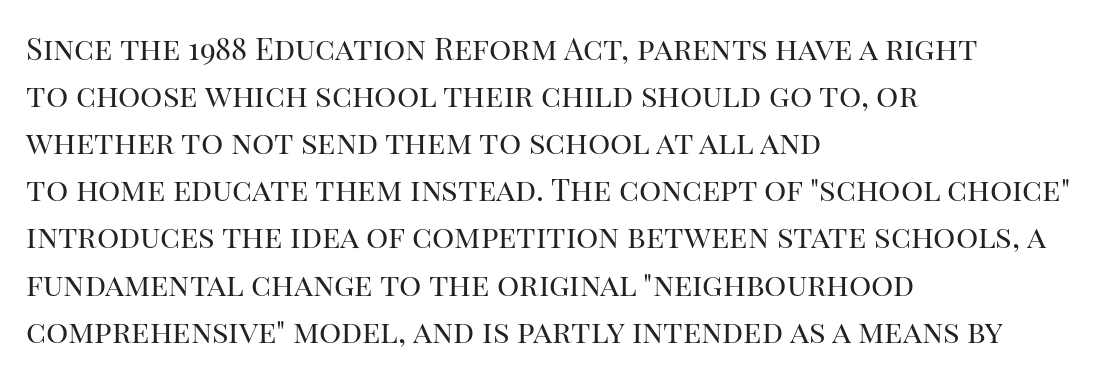
Is this a fixed-width face? No — the glyphs have proportional, varying widths. Casual observation: everything's shoved over to the left. This rendering features lettering with no underline. Rendered with straight, roman letterforms.
